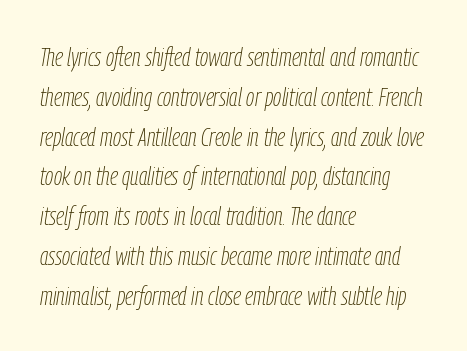
The image shows 26 px text type, italic (leaning right); set left-aligned, normal line spacing (1.53x), normal letter spacing, not underlined.
